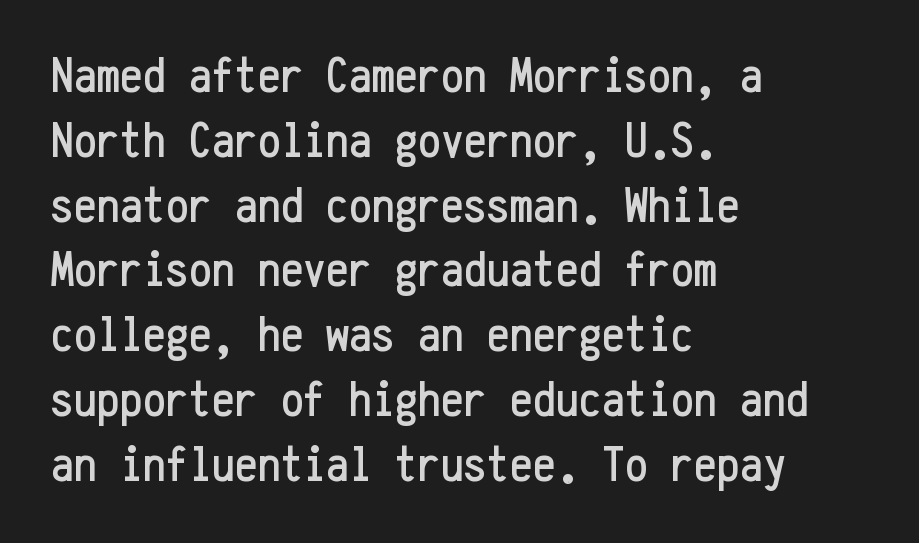
{"serif": "no", "italic": "no", "width": "condensed", "stroke_contrast": "low", "x_height": "medium", "monospaced": "yes", "underline": "no", "align": "left", "line_spacing": "normal", "line_spacing_ratio": 1.27, "letter_spacing": "normal", "letter_spacing_em": 0.0, "glyph_px": 51}
